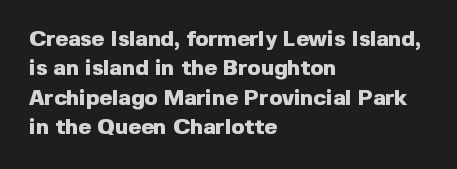
The image shows 22 px bold type, upright; set left-aligned, normal line spacing (1.34x), normal letter spacing, not underlined.
